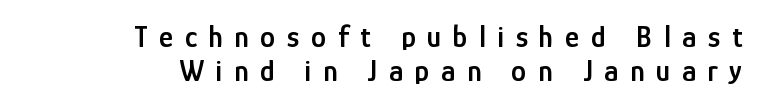
Q: Is the text bold? A: Semi-bold.
Q: Is the text italic (slanted)? A: No, it is upright.
Q: Is the typeface a serif or a sans-serif typeface? A: Sans-serif.
Q: Is the text underlined? A: No.
Q: How is the paragraph aligned? A: Right-aligned.
Q: Is the spacing between letters normal or unusually wide? A: Unusually wide.
Q: Is the spacing between lines tight, normal or loose? A: Tight.
Q: Width (condensed, normal, or wide)? A: Condensed.
Q: Stroke contrast? A: Low.
Q: x-height? A: Medium.
Q: Monospaced? A: No.
